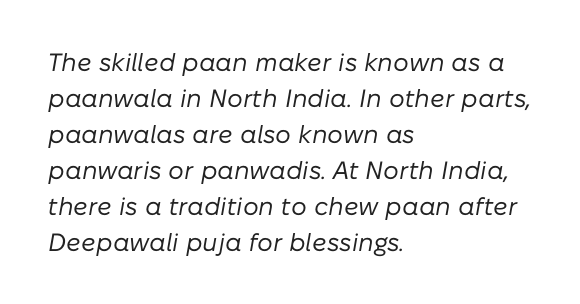
The image shows 25 px text type, italic (leaning right); set left-aligned, normal line spacing (1.44x), normal letter spacing, not underlined.
